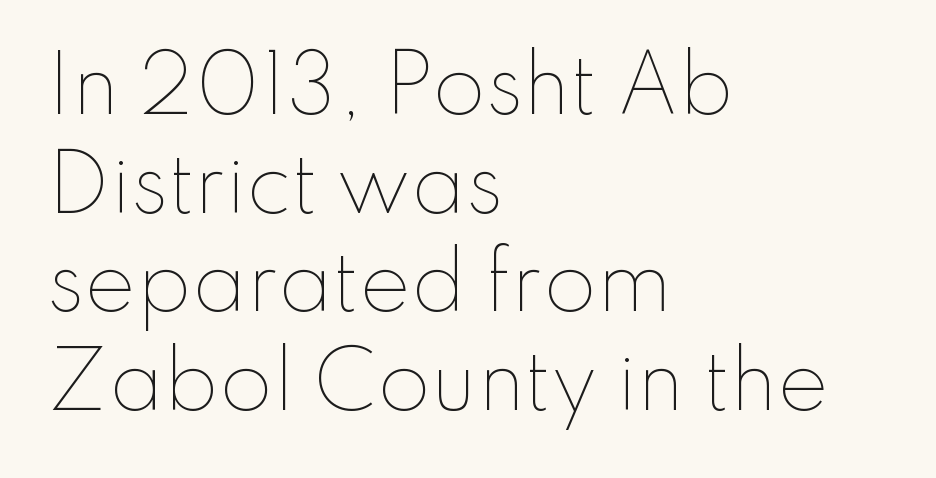
Q: Is the text bold? A: No.
Q: Is the text italic (slanted)? A: No, it is upright.
Q: Is the text underlined? A: No.
Q: How is the paragraph aligned? A: Left-aligned.
Q: Is the spacing between letters normal or unusually wide? A: Normal.
Q: Is the spacing between lines tight, normal or loose? A: Normal.
Q: Width (condensed, normal, or wide)? A: Normal.
Q: Stroke contrast? A: Low.
Q: x-height? A: Small.
Q: Monospaced? A: No.
